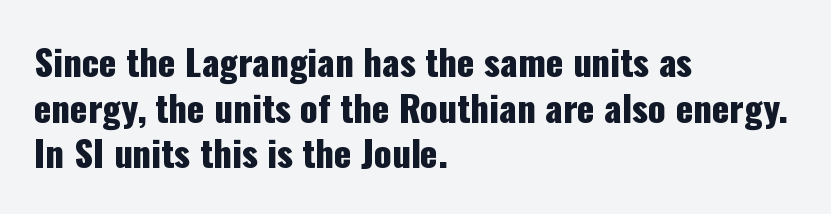
{"serif": "no", "italic": "no", "width": "condensed", "stroke_contrast": "low", "x_height": "medium", "monospaced": "no", "underline": "no", "align": "left", "line_spacing": "normal", "line_spacing_ratio": 1.27, "letter_spacing": "normal", "letter_spacing_em": 0.0, "glyph_px": 36}
